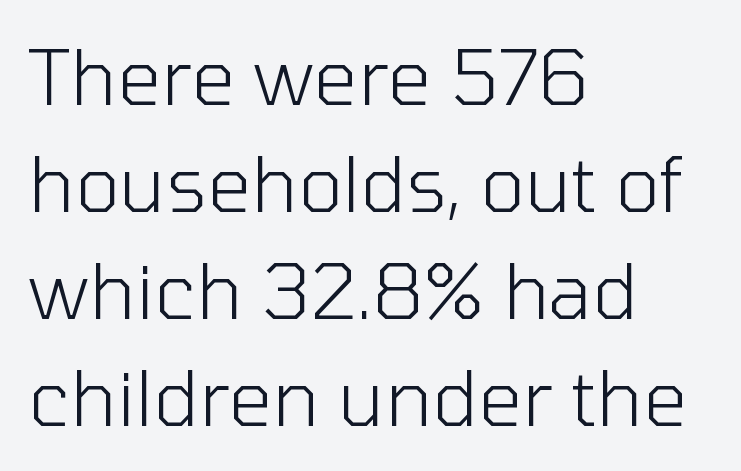
{"serif": "no", "italic": "no", "bold": "no", "weight": "light", "width": "normal", "stroke_contrast": "low", "x_height": "medium", "monospaced": "no", "underline": "no", "align": "left", "line_spacing": "normal", "line_spacing_ratio": 1.39, "letter_spacing": "normal", "letter_spacing_em": 0.0, "glyph_px": 77}
